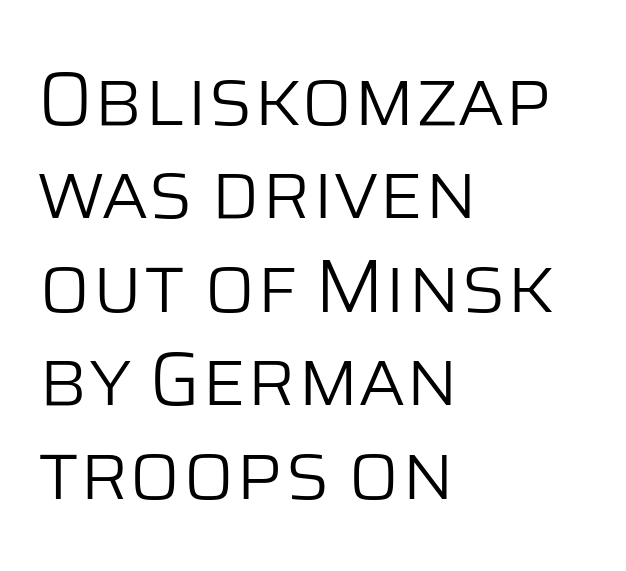
The image shows 76 px light sans-serif type, upright; set left-aligned, line spacing 1.23x, normal letter spacing, not underlined; low stroke contrast and a large x-height.
